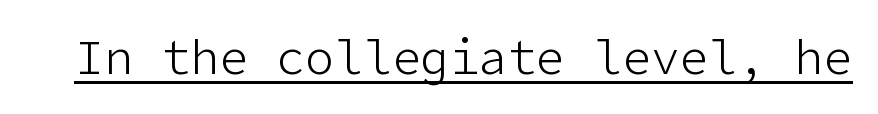
The letters sit at their default tracking, neither squeezed nor spread. The specimen includes a rule beneath the text block's lines. The designer went with a sans here, leaving each stem footless. Nope, not italic — everything's standing straight.
